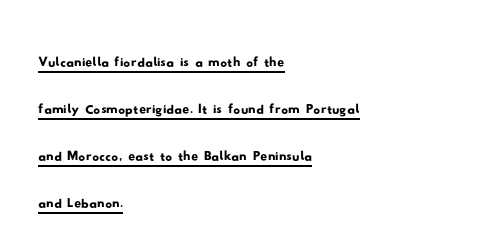
The image shows 34 px wide sans-serif type; set left-aligned, normal line spacing (1.38x), normal letter spacing, underlined; low stroke contrast and a small x-height.
